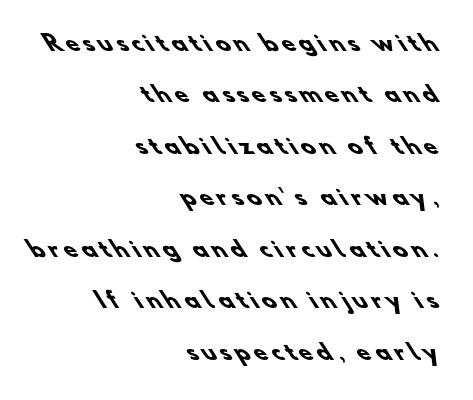
Q: Is the text bold? A: Yes.
Q: Is the text underlined? A: No.
Q: How is the paragraph aligned? A: Right-aligned.
Q: Is the spacing between letters normal or unusually wide? A: Unusually wide.
Q: Is the spacing between lines tight, normal or loose? A: Loose.
